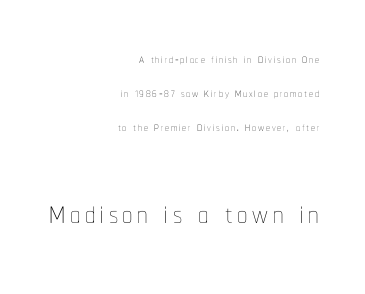
The image shows 41 px thin, condensed type, upright; set right-aligned, loose line spacing (2.12x), not underlined; the second (bottom) block is 2.56x larger; low stroke contrast and a medium x-height.
